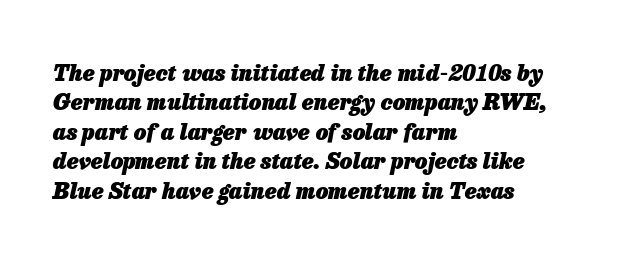
The image shows 22 px bold type, italic (leaning right); set left-aligned, normal line spacing (1.34x), normal letter spacing, not underlined.
